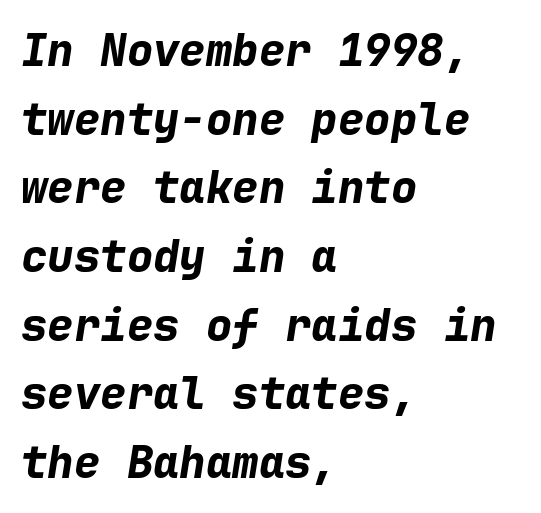
{"italic": "yes", "lean": "right", "slant_degrees": 9, "bold": "yes", "weight": "bold", "width": "normal", "stroke_contrast": "low", "x_height": "medium", "monospaced": "yes", "underline": "no", "align": "left", "line_spacing": "normal", "line_spacing_ratio": 1.56, "letter_spacing": "normal", "letter_spacing_em": 0.0, "glyph_px": 44}
